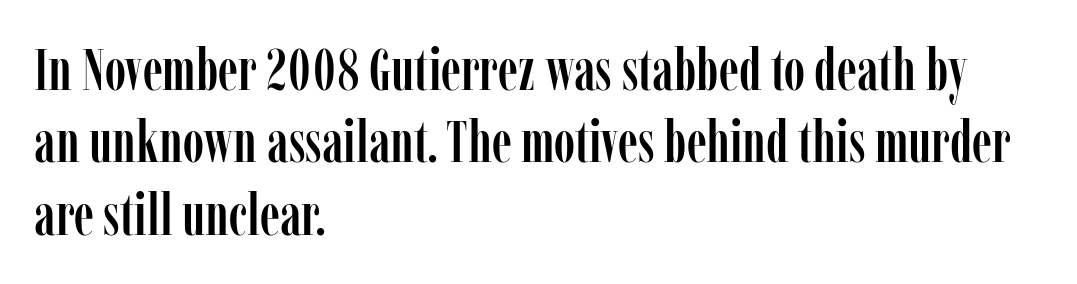
Ordinary non-slanted type is in use. Horizontally, the lines are justified to the leading edge only. This block has exactly the height ordinary leading produces. Clear beneath every line of the passage. To sum up the face: it has serifs. Do the characters align in a grid? No, the font is proportional.
